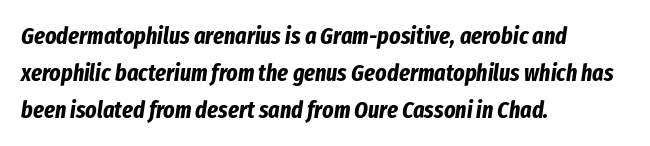
Q: Is the text bold? A: Yes.
Q: Is the text italic (slanted)? A: Yes, it leans right by about 8 degrees.
Q: Is the text underlined? A: No.
Q: How is the paragraph aligned? A: Left-aligned.
Q: Is the spacing between letters normal or unusually wide? A: Normal.
Q: Is the spacing between lines tight, normal or loose? A: Normal.
